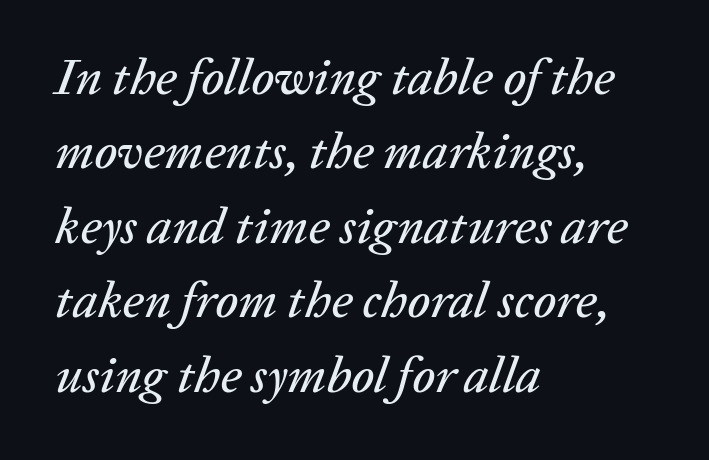
{"italic": "yes", "lean": "right", "slant_degrees": 20, "width": "normal", "stroke_contrast": "low", "x_height": "medium", "monospaced": "no", "underline": "no", "align": "left", "line_spacing": "normal", "line_spacing_ratio": 1.46, "letter_spacing": "normal", "letter_spacing_em": 0.0, "glyph_px": 51}
